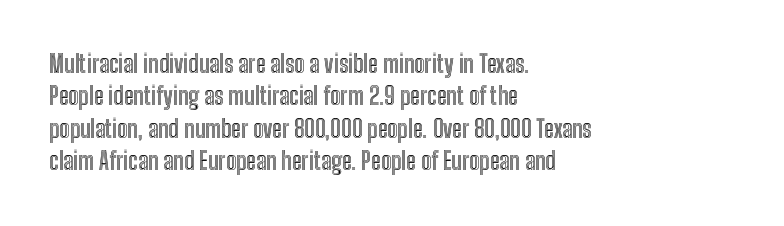
{"italic": "no", "underline": "no", "align": "left", "line_spacing": "normal", "line_spacing_ratio": 1.35, "letter_spacing": "normal", "letter_spacing_em": 0.0, "glyph_px": 24}
